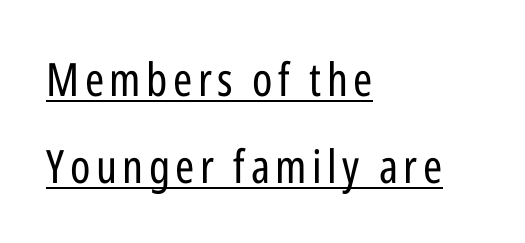
The image shows 46 px regular-weight, condensed sans-serif type, upright; set left-aligned, line spacing 1.89x, underlined; low stroke contrast and a medium x-height.
